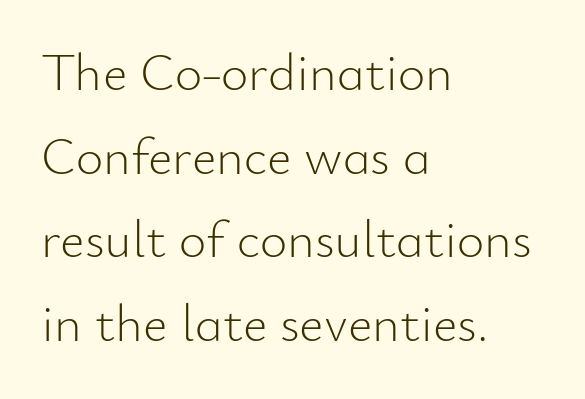
The type is set solid horizontally, with unmodified tracking. Stem width sits at or under what a default text font uses. The strip under each line holds only bare page. The face used here is a sans, in the tradition of grotesques and geometrics.
